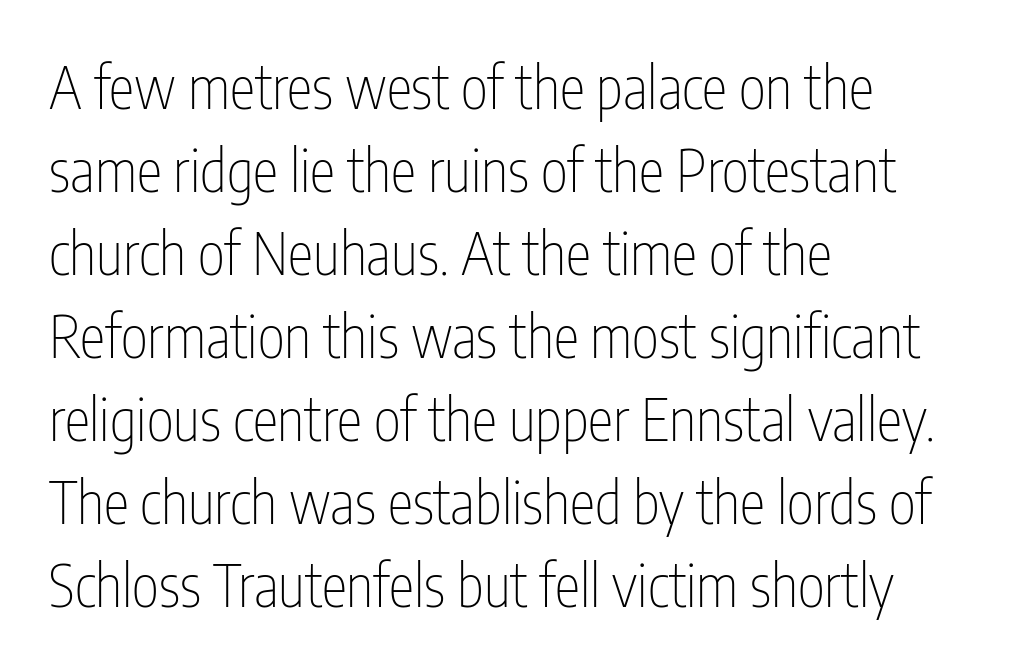
The image shows 58 px thin, condensed sans-serif type, upright; set left-aligned, normal line spacing (1.43x), normal letter spacing, not underlined; low stroke contrast and a medium x-height.
